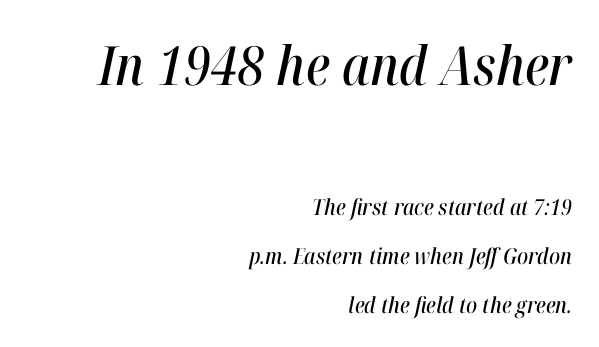
The space directly below the letters is spotless. You could not count columns in this text — the font is proportionally spaced. Visually the block forms a straight wall on the right and a jagged coastline on the left. The face used here appears at its bigger size in the upper chunk. The horizontal fit of the characters is conventional and even. Does the lettering tilt? It does — this is italic.
